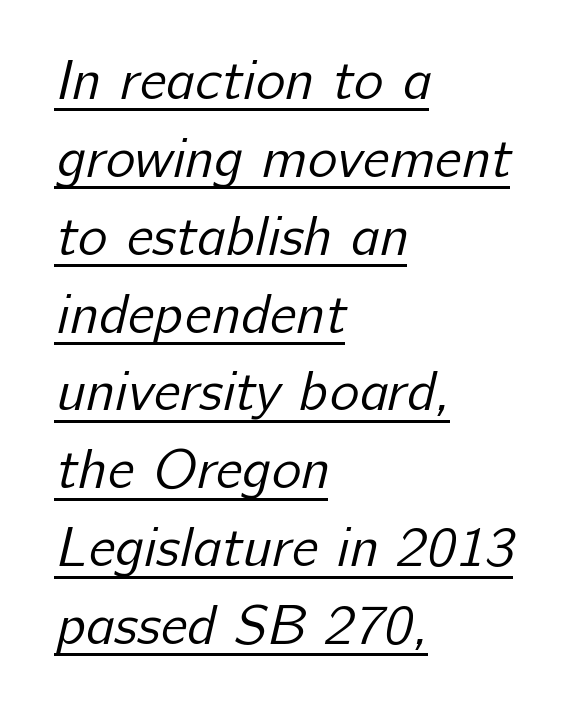
{"serif": "no", "bold": "no", "weight": "regular", "width": "normal", "stroke_contrast": "low", "x_height": "medium", "monospaced": "no", "underline": "yes", "align": "left", "line_spacing": "normal", "line_spacing_ratio": 1.39, "letter_spacing": "normal", "letter_spacing_em": 0.0, "glyph_px": 56}
